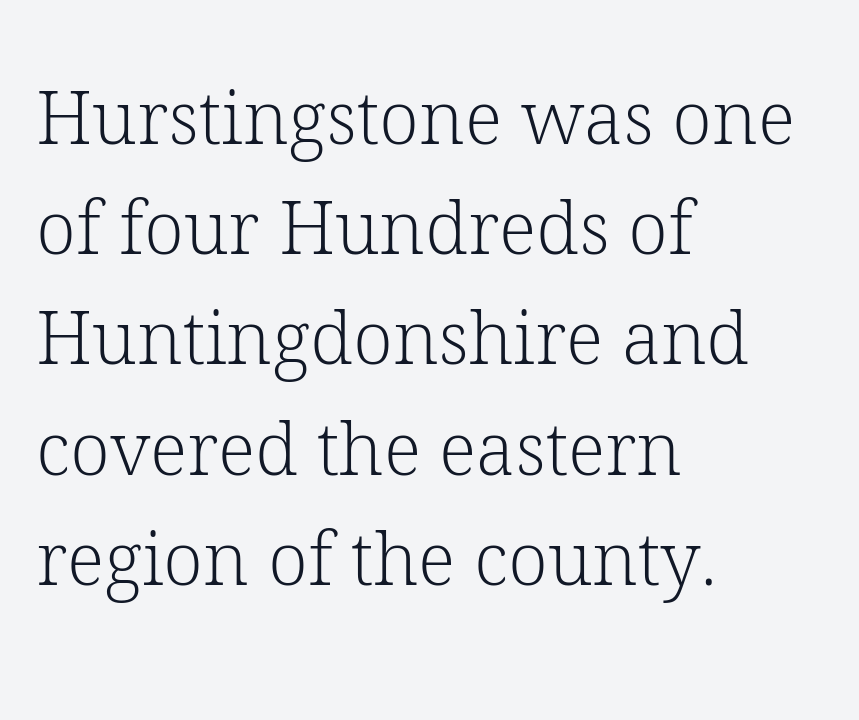
The image shows 73 px light serif type, upright; set left-aligned, normal line spacing (1.51x), normal letter spacing, not underlined; low stroke contrast and a medium x-height.
